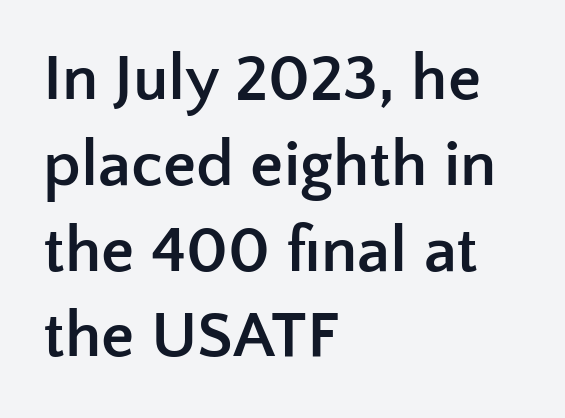
The image shows 66 px semibold sans-serif type, upright; set left-aligned, normal line spacing (1.3x), normal letter spacing, not underlined; low stroke contrast and a medium x-height.
